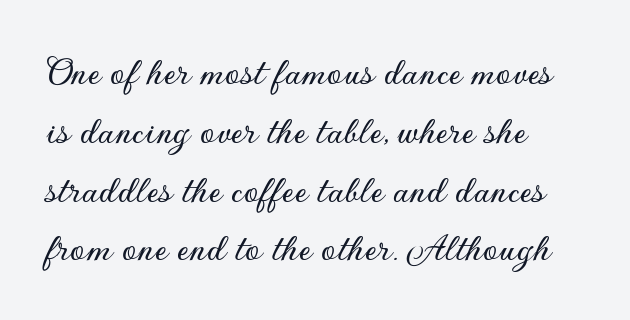
Q: Is the text italic (slanted)? A: Yes.
Q: Is the typeface a serif or a sans-serif typeface? A: Sans-serif.
Q: Is the text underlined? A: No.
Q: How is the paragraph aligned? A: Left-aligned.
Q: Is the spacing between letters normal or unusually wide? A: Normal.
Q: Is the spacing between lines tight, normal or loose? A: Normal.
Q: Width (condensed, normal, or wide)? A: Normal.
Q: Stroke contrast? A: Low.
Q: x-height? A: Small.
Q: Monospaced? A: No.
